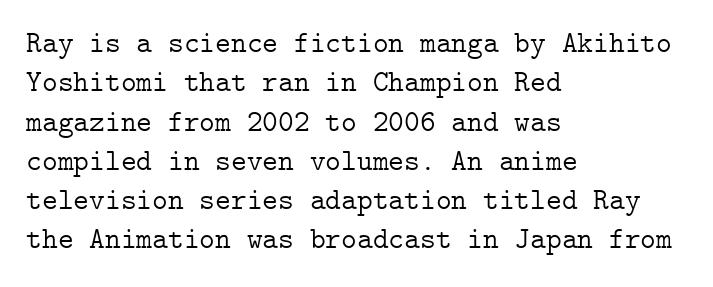
{"serif": "yes", "italic": "no", "bold": "no", "weight": "light", "width": "normal", "stroke_contrast": "low", "x_height": "medium", "underline": "no", "align": "left", "line_spacing": "normal", "line_spacing_ratio": 1.31, "letter_spacing": "normal", "letter_spacing_em": 0.0, "glyph_px": 30}
